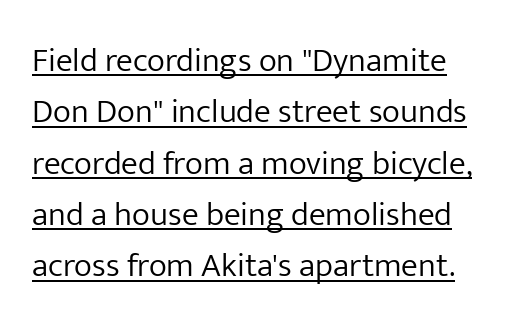
Q: Is the text bold? A: No.
Q: Is the text italic (slanted)? A: No, it is upright.
Q: Is the typeface a serif or a sans-serif typeface? A: Sans-serif.
Q: Is the text underlined? A: Yes.
Q: How is the paragraph aligned? A: Left-aligned.
Q: Is the spacing between letters normal or unusually wide? A: Normal.
Q: Is the spacing between lines tight, normal or loose? A: Normal.
Q: Width (condensed, normal, or wide)? A: Normal.
Q: Stroke contrast? A: Low.
Q: x-height? A: Medium.
Q: Monospaced? A: No.
